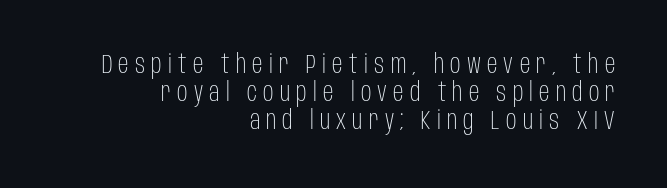
{"italic": "no", "bold": "no", "underline": "no", "align": "right", "line_spacing": "tight", "line_spacing_ratio": 1.07, "letter_spacing": "wide", "letter_spacing_em": 0.24, "glyph_px": 26}
